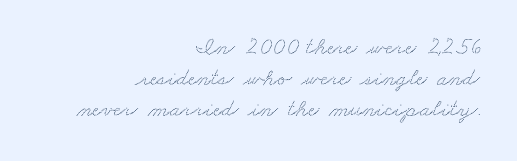
{"underline": "no", "align": "right", "line_spacing": "normal", "line_spacing_ratio": 1.29, "letter_spacing": "normal", "letter_spacing_em": 0.0, "glyph_px": 24}
